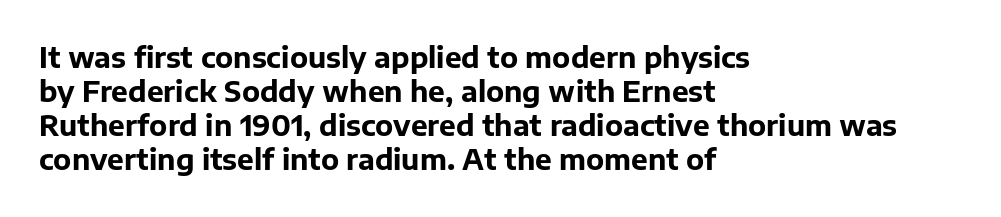
The specimen omits any rule beneath the text block's lines. This rendering employs a face without finishing strokes, i.e., a sans-serif. Posture: vertical. This is heavy type, rendered in bold. The letters sit at their default tracking, neither squeezed nor spread.
